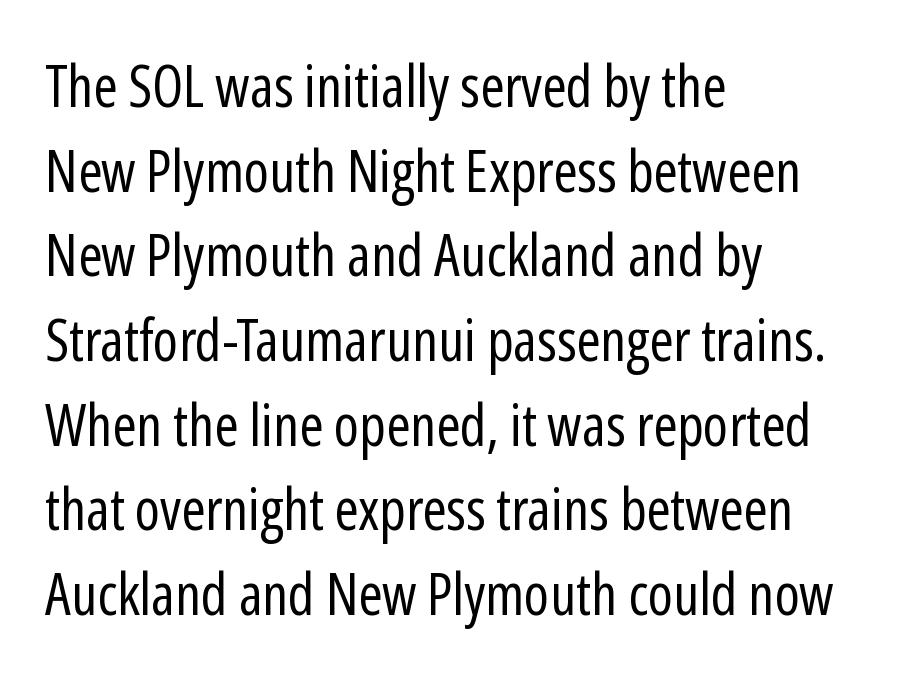
Typographically, this falls in the sans-serif category. The strip under each line holds only bare page. Summary of weight: not heavy and not bold. Characters remain perfectly vertical along every line. Is the letter spacing exaggerated? No — it looks like the ordinary default. Regarding leading, the lines here are spaced in the standard way.
